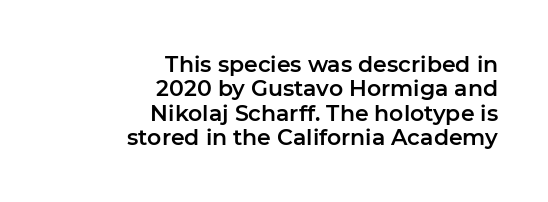
The image shows 22 px text type, upright; set right-aligned, tight line spacing (1.11x), normal letter spacing, not underlined.
